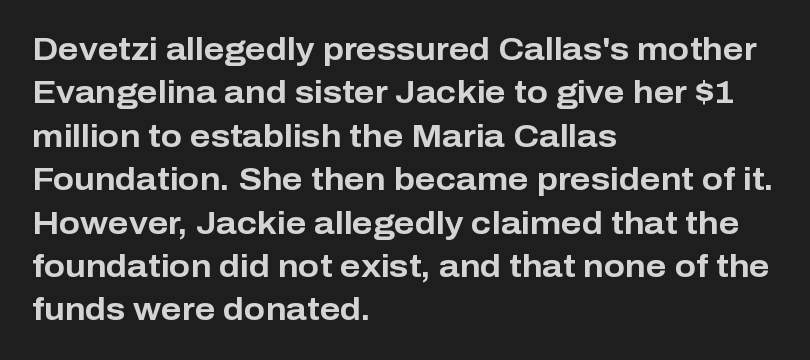
The image shows 31 px bold sans-serif type, upright; set left-aligned, normal line spacing (1.4x), normal letter spacing, not underlined; low stroke contrast and a medium x-height.
